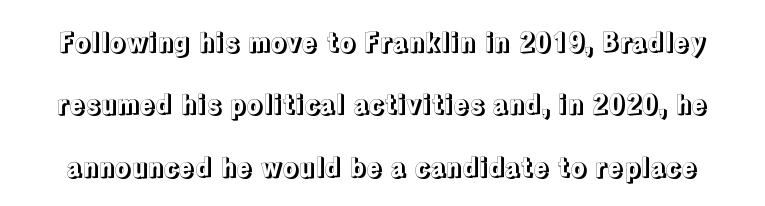
Q: Is the text italic (slanted)? A: No, it is upright.
Q: Is the text underlined? A: No.
Q: Is the spacing between letters normal or unusually wide? A: Normal.
Q: Is the spacing between lines tight, normal or loose? A: Loose.
